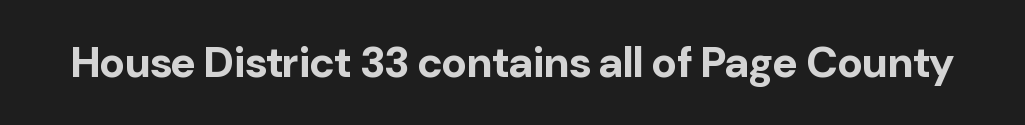
{"serif": "no", "italic": "no", "bold": "yes", "weight": "bold", "width": "normal", "stroke_contrast": "low", "x_height": "medium", "monospaced": "no", "underline": "no", "letter_spacing": "normal", "letter_spacing_em": 0.0, "glyph_px": 43}
